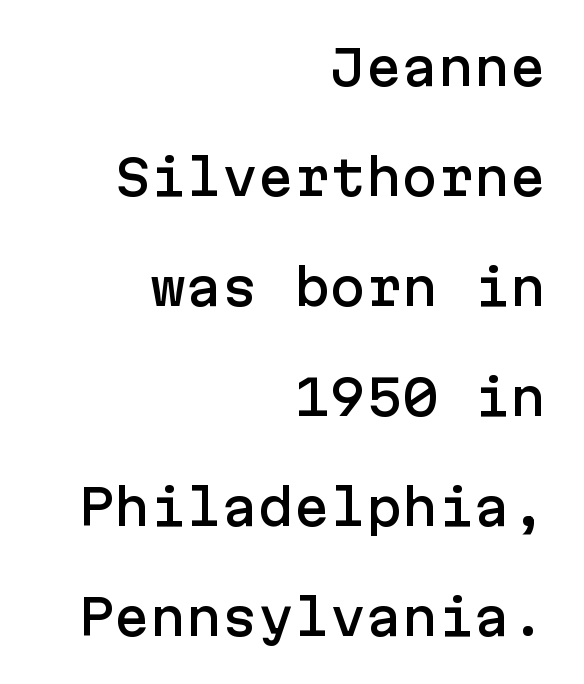
Q: Is the text italic (slanted)? A: No, it is upright.
Q: Is the typeface a serif or a sans-serif typeface? A: Sans-serif.
Q: Is the text underlined? A: No.
Q: How is the paragraph aligned? A: Right-aligned.
Q: Is the spacing between letters normal or unusually wide? A: Normal.
Q: Is the spacing between lines tight, normal or loose? A: Loose.
Q: Width (condensed, normal, or wide)? A: Normal.
Q: Stroke contrast? A: Low.
Q: x-height? A: Medium.
